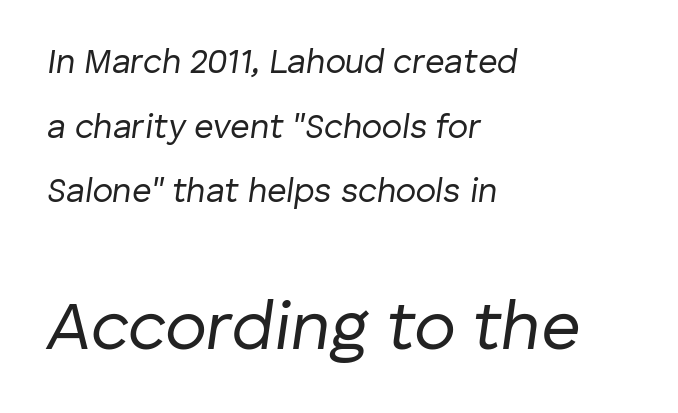
Q: Is the text bold? A: No.
Q: Is the text italic (slanted)? A: Yes, it leans right by about 8 degrees.
Q: Is the text underlined? A: No.
Q: How is the paragraph aligned? A: Left-aligned.
Q: Is the spacing between letters normal or unusually wide? A: Normal.
Q: Is the spacing between lines tight, normal or loose? A: Loose.
Q: Which block of text is set in a larger size, the first (top) or the second (bottom)? A: The second (bottom) one.
Q: Width (condensed, normal, or wide)? A: Normal.
Q: Stroke contrast? A: Low.
Q: x-height? A: Medium.
Q: Monospaced? A: No.
